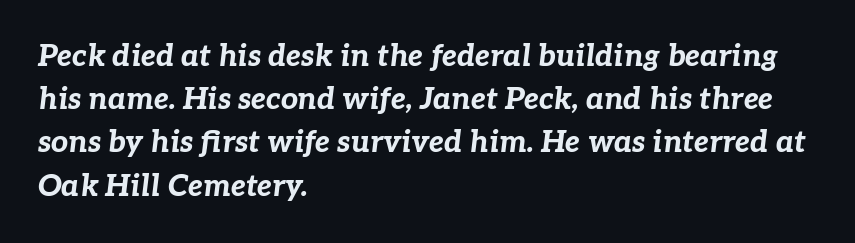
{"italic": "yes", "lean": "right", "slant_degrees": 7, "bold": "yes", "weight": "bold", "width": "normal", "stroke_contrast": "low", "x_height": "medium", "monospaced": "no", "underline": "no", "align": "left", "line_spacing": "normal", "line_spacing_ratio": 1.44, "letter_spacing": "normal", "letter_spacing_em": 0.0, "glyph_px": 30}
